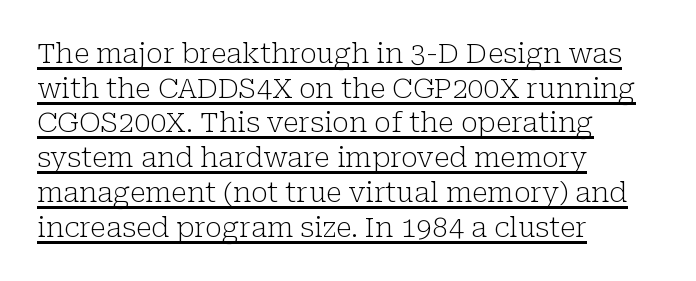
These lines stack with their left ends in a neat column. Looks like regular typesetting: each glyph gets only the width it needs. A rule runs beneath these lines of type. Compared with typical body copy, the letter spacing here is the same. Bold? No — there's no thickening of the strokes. Unlike italic type, these characters show no tilt at all.
